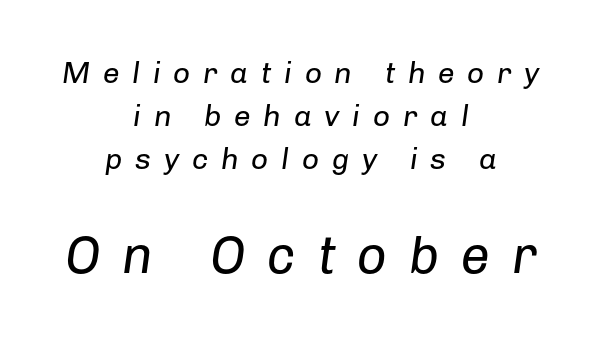
Q: Is the text bold? A: No.
Q: Is the text italic (slanted)? A: Yes, it leans right by about 8 degrees.
Q: Is the text underlined? A: No.
Q: How is the paragraph aligned? A: Centered.
Q: Is the spacing between letters normal or unusually wide? A: Unusually wide.
Q: Is the spacing between lines tight, normal or loose? A: Normal.
Q: Which block of text is set in a larger size, the first (top) or the second (bottom)? A: The second (bottom) one.
Q: Width (condensed, normal, or wide)? A: Normal.
Q: Stroke contrast? A: Low.
Q: x-height? A: Medium.
Q: Monospaced? A: No.
